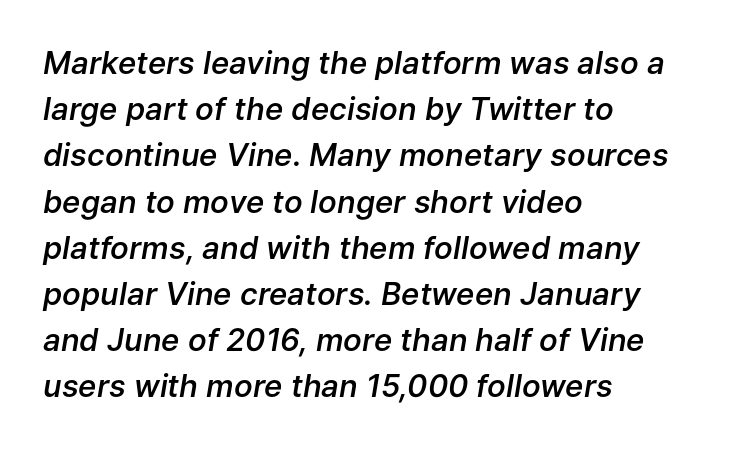
No extra tracking has been applied to these lines. Notice how descenders clear the ascenders below comfortably — that's standard leading. The specimen reads as italic at a glance. Line beginnings align vertically; line endings do not. Bare-footed words on every line. Look at the stroke-to-counter ratio: somewhat heavy, a semibold.
